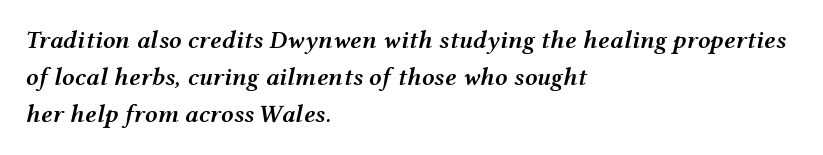
{"italic": "yes", "lean": "right", "slant_degrees": 12, "bold": "semi", "underline": "no", "align": "left", "line_spacing": "normal", "line_spacing_ratio": 1.49, "letter_spacing": "normal", "letter_spacing_em": 0.0, "glyph_px": 25}
